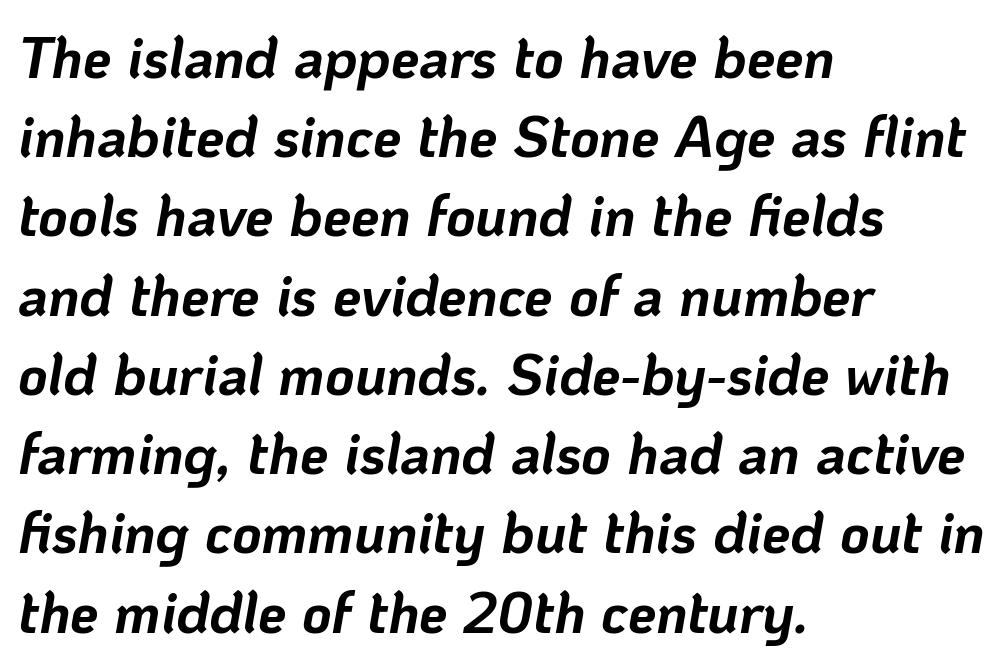
Glyph-to-glyph distance matches everyday printed text. Typographic density is high because the face is bold. Descenders hang freely into open space. This rendering uses left alignment, leaving the right contour irregular. Does the lettering tilt? It does — this is italic.
